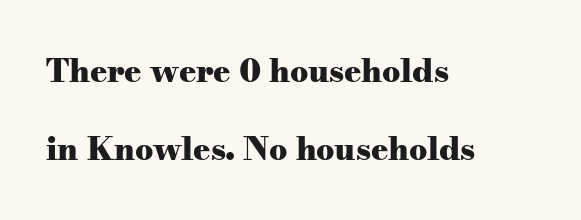
{"serif": "yes", "italic": "no", "bold": "yes", "weight": "heavy", "width": "wide", "stroke_contrast": "medium", "x_height": "small", "monospaced": "no", "underline": "no", "align": "left", "line_spacing": "loose", "line_spacing_ratio": 2.45, "letter_spacing": "normal", "letter_spacing_em": 0.0, "glyph_px": 32}
